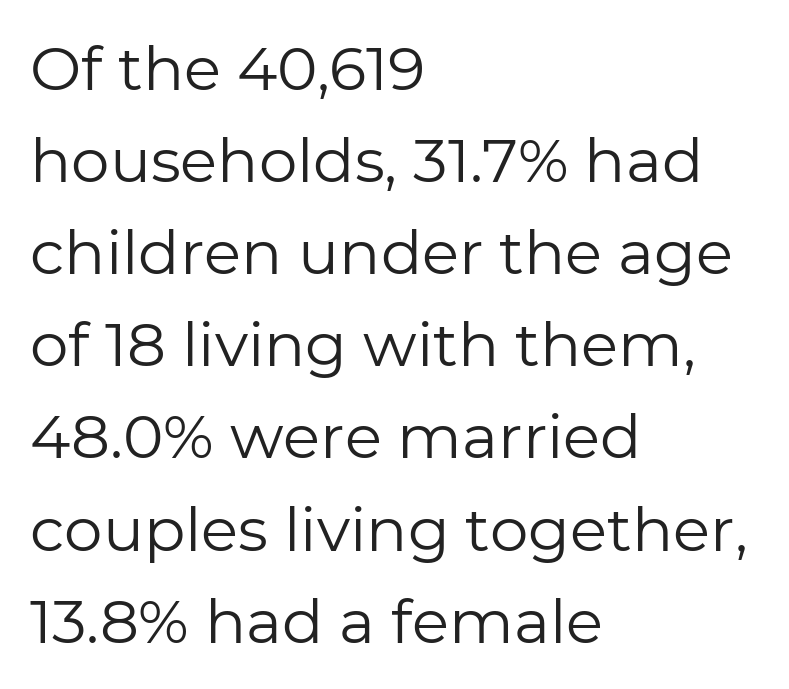
{"serif": "no", "italic": "no", "bold": "no", "weight": "regular", "width": "normal", "stroke_contrast": "low", "x_height": "medium", "monospaced": "no", "underline": "no", "align": "left", "line_spacing": "normal", "line_spacing_ratio": 1.51, "letter_spacing": "normal", "letter_spacing_em": 0.0, "glyph_px": 61}
